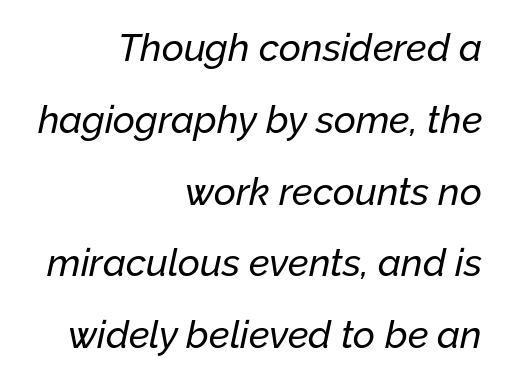
Q: Is the text italic (slanted)? A: Yes, it leans right by about 12 degrees.
Q: Is the text underlined? A: No.
Q: How is the paragraph aligned? A: Right-aligned.
Q: Is the spacing between letters normal or unusually wide? A: Normal.
Q: Width (condensed, normal, or wide)? A: Normal.
Q: Stroke contrast? A: Low.
Q: x-height? A: Medium.
Q: Monospaced? A: No.
